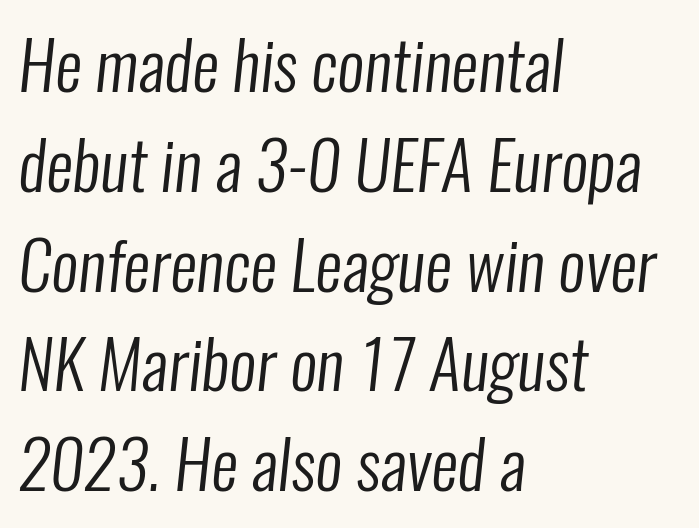
Tracking here is standard; glyphs follow each other at the usual distance. Vertical stems look standard width or narrower in stroke. Underlining? Definitely not there. The face used here is proportionally spaced, like ordinary book or web type. Grotesque or geometric, the face here clearly has no serifs. Notice how the passage keeps a crisp vertical edge on the left only.
